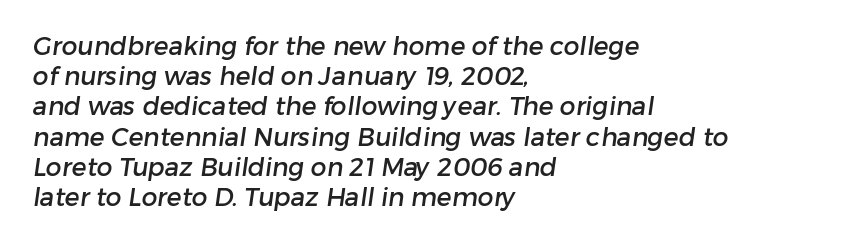
{"underline": "no", "align": "left", "line_spacing_ratio": 1.21, "letter_spacing": "normal", "letter_spacing_em": 0.0, "glyph_px": 25}
